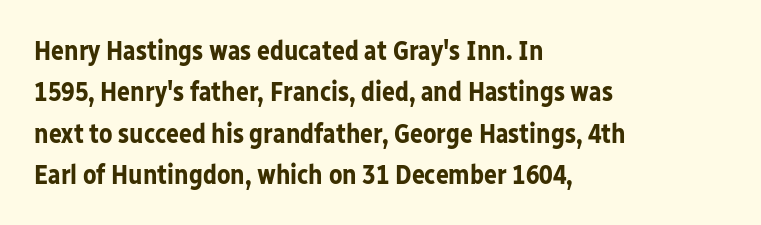
The image shows 27 px bold type, upright; set left-aligned, normal line spacing (1.53x), normal letter spacing, not underlined.
